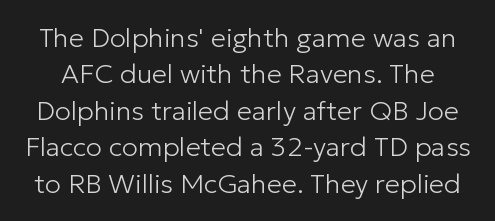
The zone under the glyphs is completely vacant. These lines keep a tight, regular rhythm from letter to letter. Counters stay open thanks to moderate or lighter strokes. Evenly set lines give the paragraph a standard silhouette. It's the straight-up-and-down kind of type.
